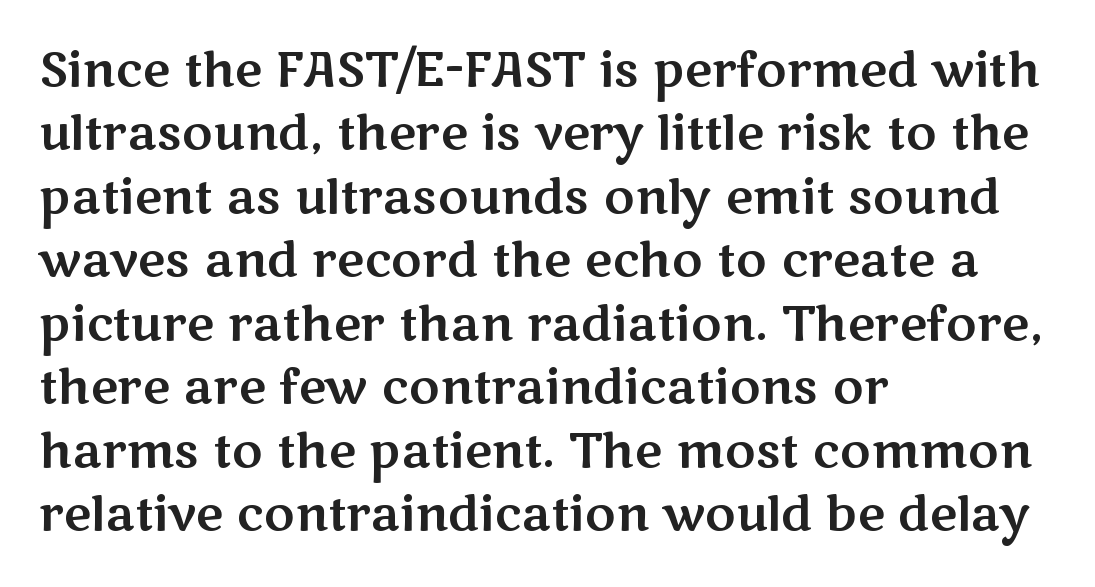
{"serif": "no", "italic": "no", "width": "wide", "stroke_contrast": "medium", "x_height": "medium", "monospaced": "no", "underline": "no", "align": "left", "line_spacing": "normal", "line_spacing_ratio": 1.35, "letter_spacing": "normal", "letter_spacing_em": 0.0, "glyph_px": 47}
